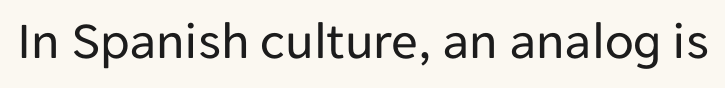
The image shows 53 px regular-weight sans-serif type, upright; set normal letter spacing, not underlined; low stroke contrast and a medium x-height.
